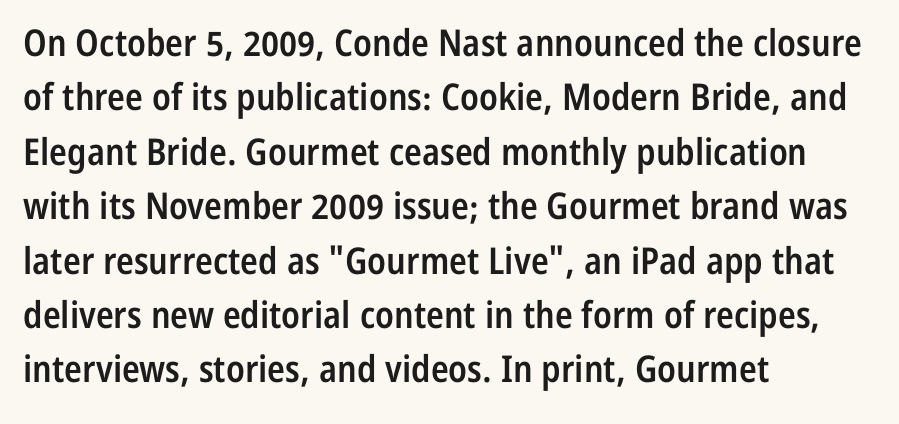
{"serif": "no", "italic": "no", "bold": "semi", "weight": "semibold", "width": "condensed", "stroke_contrast": "low", "x_height": "medium", "monospaced": "no", "underline": "no", "align": "left", "line_spacing": "normal", "line_spacing_ratio": 1.47, "letter_spacing": "normal", "letter_spacing_em": 0.0, "glyph_px": 37}
